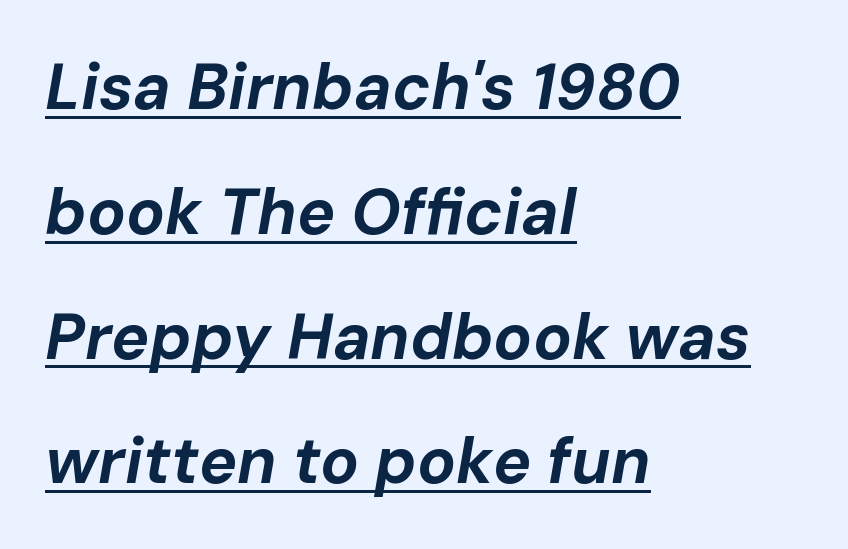
Q: Is the text bold? A: Yes.
Q: Is the text italic (slanted)? A: Yes, it leans right by about 10 degrees.
Q: Is the text underlined? A: Yes.
Q: How is the paragraph aligned? A: Left-aligned.
Q: Is the spacing between letters normal or unusually wide? A: Normal.
Q: Is the spacing between lines tight, normal or loose? A: Loose.
Q: Width (condensed, normal, or wide)? A: Normal.
Q: Stroke contrast? A: Low.
Q: x-height? A: Medium.
Q: Monospaced? A: No.
